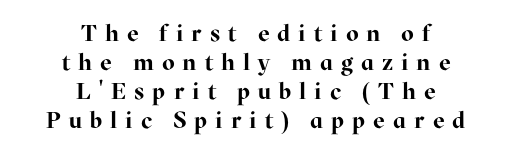
Q: Is the text bold? A: Yes.
Q: Is the text italic (slanted)? A: No, it is upright.
Q: Is the text underlined? A: No.
Q: How is the paragraph aligned? A: Centered.
Q: Is the spacing between letters normal or unusually wide? A: Unusually wide.
Q: Is the spacing between lines tight, normal or loose? A: Normal.
